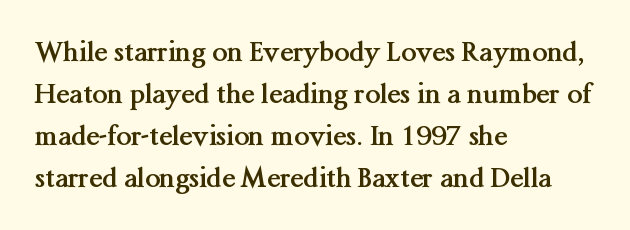
The image shows 27 px bold type, upright; set left-aligned, normal line spacing (1.55x), normal letter spacing, not underlined.
